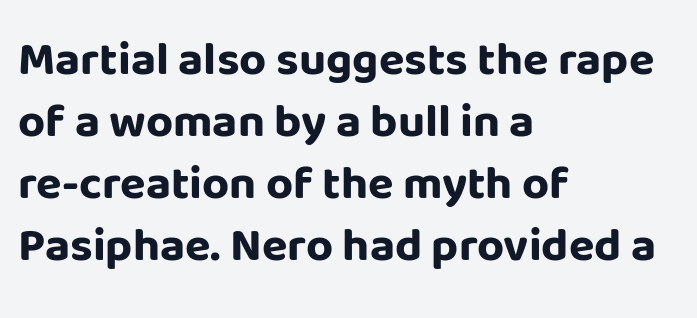
Q: Is the text bold? A: Yes.
Q: Is the text italic (slanted)? A: No, it is upright.
Q: Is the typeface a serif or a sans-serif typeface? A: Sans-serif.
Q: Is the text underlined? A: No.
Q: How is the paragraph aligned? A: Left-aligned.
Q: Is the spacing between letters normal or unusually wide? A: Normal.
Q: Is the spacing between lines tight, normal or loose? A: Normal.
Q: Width (condensed, normal, or wide)? A: Normal.
Q: Stroke contrast? A: Low.
Q: x-height? A: Large.
Q: Monospaced? A: No.
